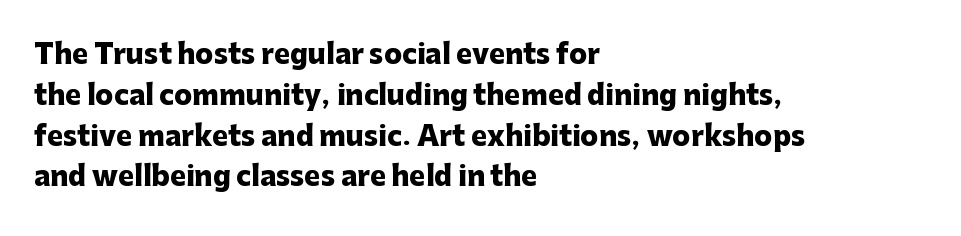
Q: Is the text bold? A: Yes.
Q: Is the text italic (slanted)? A: No, it is upright.
Q: Is the text underlined? A: No.
Q: How is the paragraph aligned? A: Left-aligned.
Q: Is the spacing between letters normal or unusually wide? A: Normal.
Q: Is the spacing between lines tight, normal or loose? A: Normal.
